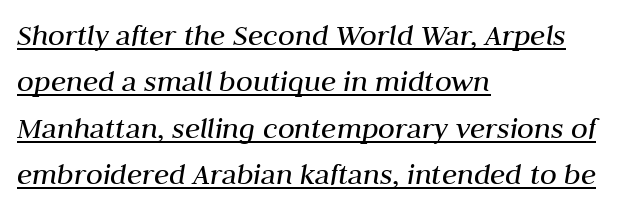
Q: Is the text bold? A: No.
Q: Is the text italic (slanted)? A: Yes, it leans right by about 10 degrees.
Q: Is the text underlined? A: Yes.
Q: How is the paragraph aligned? A: Left-aligned.
Q: Is the spacing between letters normal or unusually wide? A: Normal.
Q: Is the spacing between lines tight, normal or loose? A: Normal.
Q: Width (condensed, normal, or wide)? A: Normal.
Q: Stroke contrast? A: Medium.
Q: x-height? A: Medium.
Q: Monospaced? A: No.
